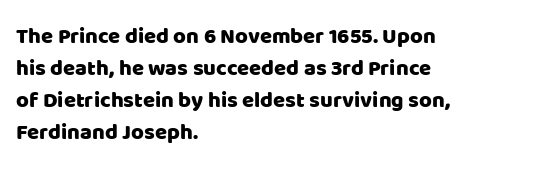
The image shows 22 px text type, upright; set left-aligned, normal line spacing (1.45x), normal letter spacing, not underlined.
